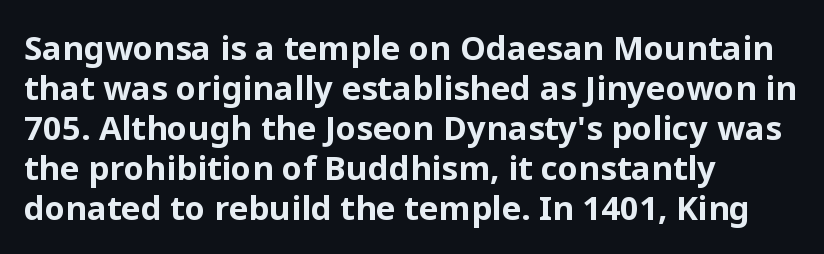
{"serif": "no", "italic": "no", "bold": "yes", "weight": "bold", "width": "normal", "stroke_contrast": "low", "x_height": "medium", "monospaced": "no", "underline": "no", "align": "left", "line_spacing_ratio": 1.21, "letter_spacing": "normal", "letter_spacing_em": 0.0, "glyph_px": 33}
